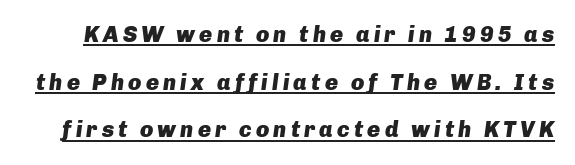
Beneath each row of characters lies a ruled line. Loosely led — the rows are spread out. An italicized treatment has been applied to the whole sample. Pretty heavy lettering here — definitely bold.
